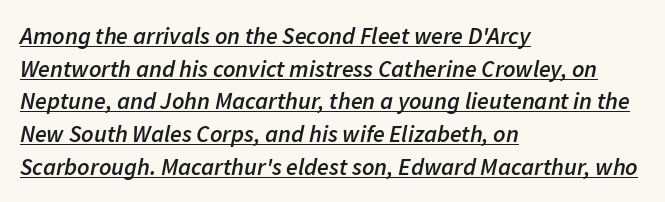
These lines were composed using italics. Reading down the column, the eye jumps a familiar distance to each next line. The typesetter has applied underlining to the passage shown. Each word holds together tightly as a unit, with standard inter-letter gaps. Typesetter's note: demi weight, one step under bold.
